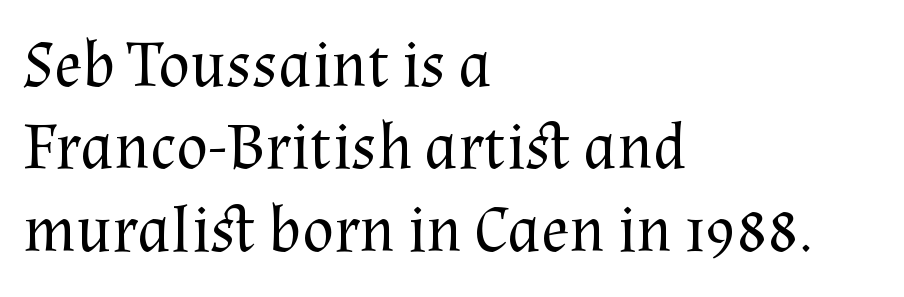
The image shows 66 px regular-weight type, upright; set left-aligned, normal line spacing (1.25x), normal letter spacing, not underlined; medium stroke contrast and a medium x-height.
